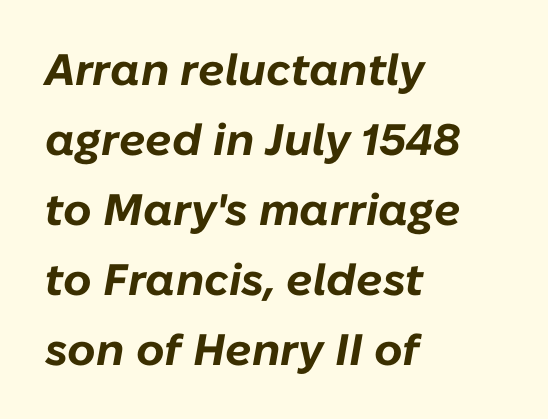
The image shows 44 px bold type, italic (leaning right); set left-aligned, normal line spacing (1.59x), normal letter spacing, not underlined; low stroke contrast and a medium x-height.
